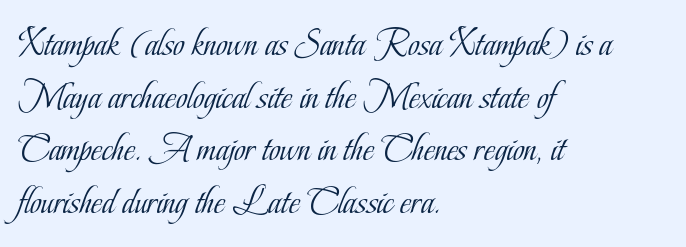
Character widths vary here, with narrow letters taking less room than wide ones. The area under the type is left untouched. The passage shown is typeset with a serif family. The paragraph has a hard left edge and a soft right edge. The rendering uses a moderate line-height, typical for paragraphs.
